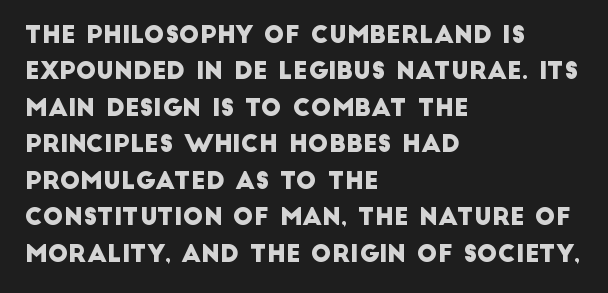
The image shows 24 px text type; set left-aligned, normal line spacing (1.52x), normal letter spacing, not underlined.
